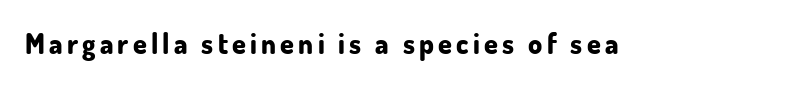
Observe the absence of serifs on each vertical stroke in this sample. This sample uses an upright cut, with every glyph sitting square on the baseline. This sample has the flowing, uneven cadence of proportional lettering. Descenders are the only things crossing below the line.
